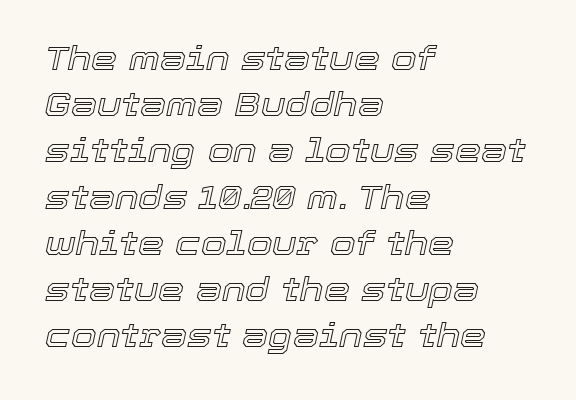
Q: Is the text italic (slanted)? A: Yes, it leans right by about 12 degrees.
Q: Is the text underlined? A: No.
Q: How is the paragraph aligned? A: Left-aligned.
Q: Is the spacing between letters normal or unusually wide? A: Normal.
Q: Is the spacing between lines tight, normal or loose? A: Normal.
Q: Width (condensed, normal, or wide)? A: Normal.
Q: x-height? A: Medium.
Q: Monospaced? A: No.
